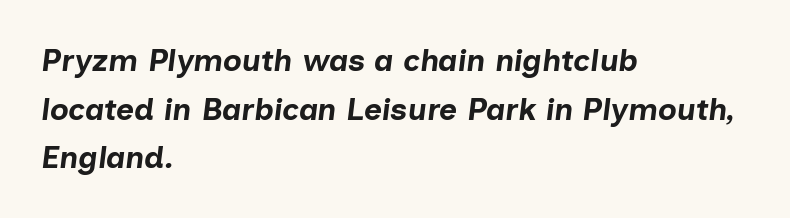
Q: Is the text bold? A: Yes.
Q: Is the text italic (slanted)? A: Yes, it leans right by about 7 degrees.
Q: Is the text underlined? A: No.
Q: How is the paragraph aligned? A: Left-aligned.
Q: Is the spacing between letters normal or unusually wide? A: Normal.
Q: Is the spacing between lines tight, normal or loose? A: Normal.
Q: Width (condensed, normal, or wide)? A: Normal.
Q: Stroke contrast? A: Low.
Q: x-height? A: Medium.
Q: Monospaced? A: No.
